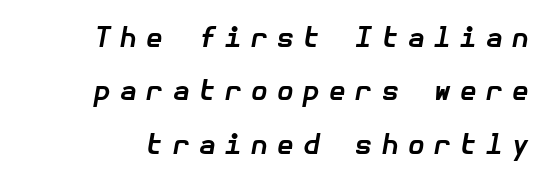
These words are printed bold, with thick strokes throughout. The type is letterspaced generously, with wide tracking. Regarding leading, the lines here are spaced well apart. The zone under the glyphs is completely vacant. The axis of the letterforms is tilted away from vertical.
